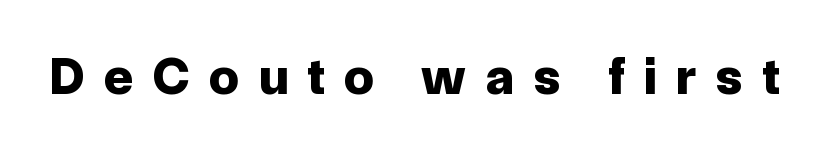
Q: Is the text bold? A: Yes.
Q: Is the text italic (slanted)? A: No, it is upright.
Q: Is the typeface a serif or a sans-serif typeface? A: Sans-serif.
Q: Is the text underlined? A: No.
Q: Is the spacing between letters normal or unusually wide? A: Unusually wide.
Q: Width (condensed, normal, or wide)? A: Normal.
Q: Stroke contrast? A: Low.
Q: x-height? A: Medium.
Q: Monospaced? A: No.
